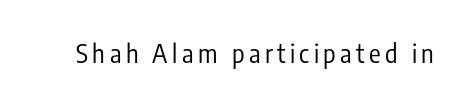
On a weight scale, this lands at 450 or below. The gap between lines stays unmarked. Notice how the stems are strictly vertical — no italics here.
